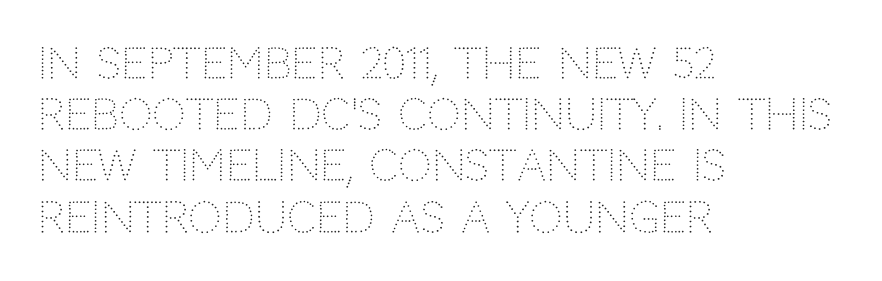
These lines are rendered in a variable-pitch font. A bare baseline throughout the passage. The strokes carry an ordinary text weight at most. The typography opts for an upright posture over an oblique one. The gaps between neighbouring characters are ordinary and unremarkable.
